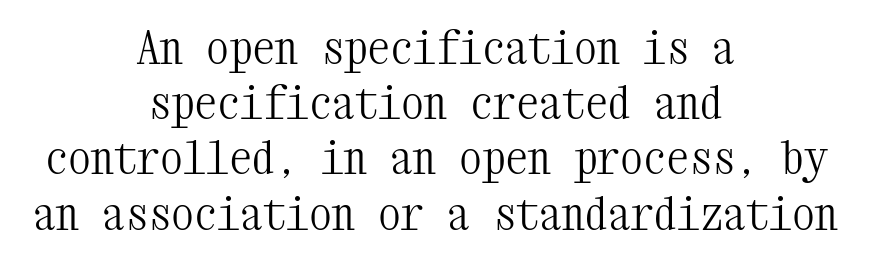
{"serif": "yes", "italic": "no", "bold": "no", "weight": "light", "width": "condensed", "stroke_contrast": "medium", "x_height": "medium", "monospaced": "yes", "underline": "no", "align": "center", "line_spacing_ratio": 1.2, "letter_spacing": "normal", "letter_spacing_em": 0.0, "glyph_px": 46}
